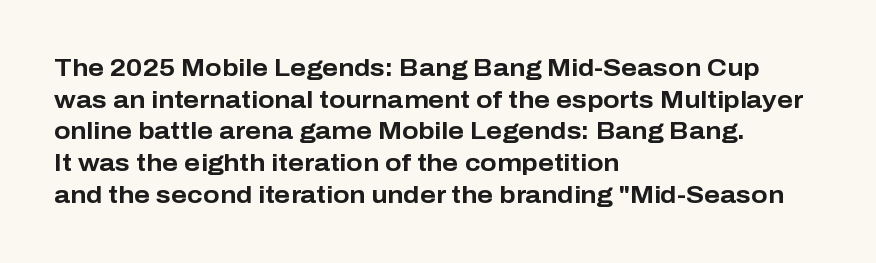
Honestly, the letter spacing is just normal — you wouldn't notice it. One glance says typical: line gaps are just what's usual. These lines stack with their left ends in a neat column. The type sits square on the baseline with zero lean. Descender tails drop into unmarked territory. How heavy is the stroke? Heavy — this is a bold.
